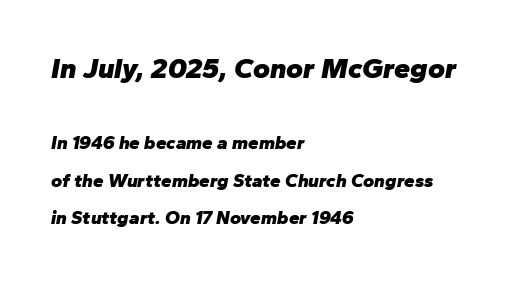
The image shows 29 px heavy type, italic (leaning right); set left-aligned, loose line spacing (1.97x), normal letter spacing, not underlined; the first (top) block is 1.53x larger; low stroke contrast and a medium x-height.
